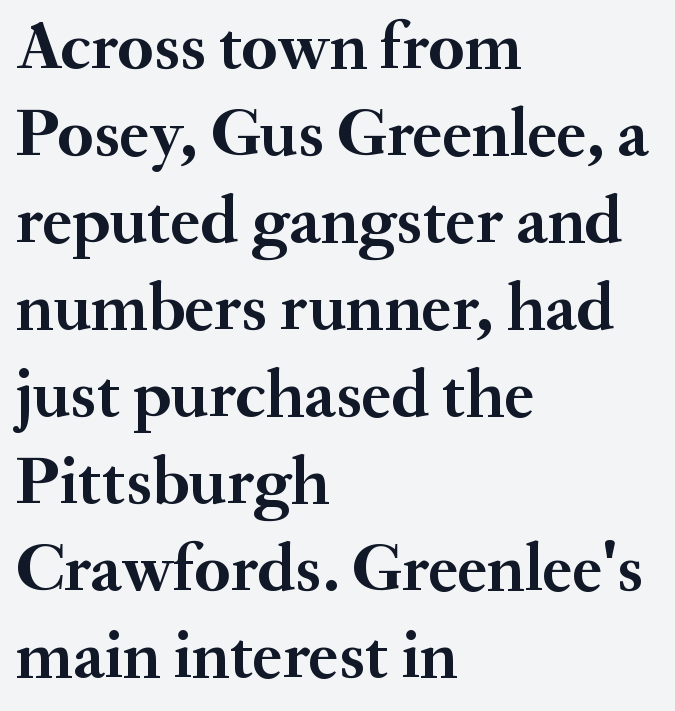
The image shows 68 px semibold serif type, upright; set left-aligned, normal line spacing (1.28x), normal letter spacing, not underlined; medium stroke contrast and a small x-height.
